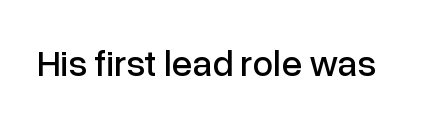
Spacing between characters is what you'd get straight out of the box. Just letters on the line, the space beneath them empty. This rendering employs a face without finishing strokes, i.e., a sans-serif. Each letter keeps its own natural width here, so spacing adapts to shape. Quick note: not italic, upright.
